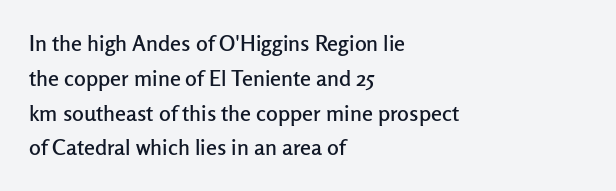
{"italic": "no", "underline": "no", "align": "left", "line_spacing": "normal", "line_spacing_ratio": 1.58, "letter_spacing": "normal", "letter_spacing_em": 0.0, "glyph_px": 22}
